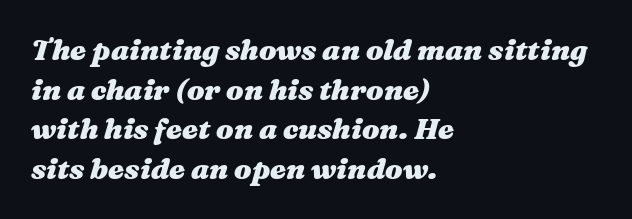
The font's italic variant was chosen for this text. The line texture is even and compact thanks to regular tracking. Think of a printed novel: that variable character pitch is what you see here. As a designer I'd log this as weight 700, bold. Has an underline been added? It has not. The setting favours the left margin, as ordinary paragraphs usually do.
